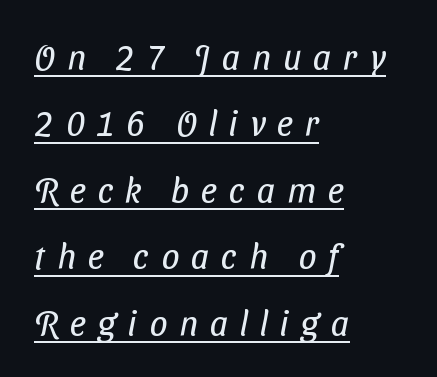
The image shows 35 px regular-weight, condensed sans-serif type; set left-aligned, loose line spacing (1.9x), unusually wide letter spacing (+0.35 em), underlined; low stroke contrast and a medium x-height.
